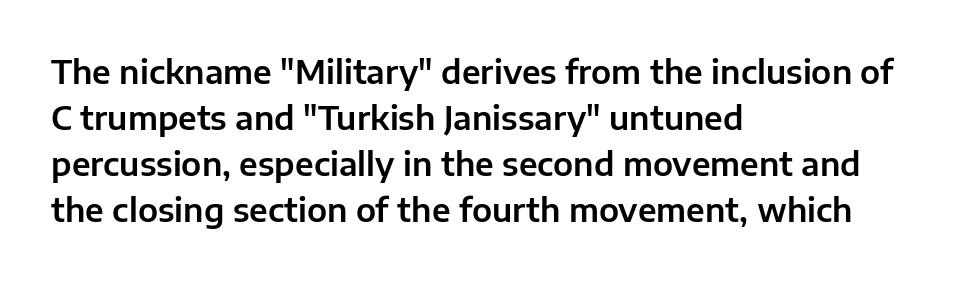
The image shows 32 px sans-serif type, upright; set left-aligned, normal line spacing (1.44x), normal letter spacing, not underlined; low stroke contrast and a medium x-height.
